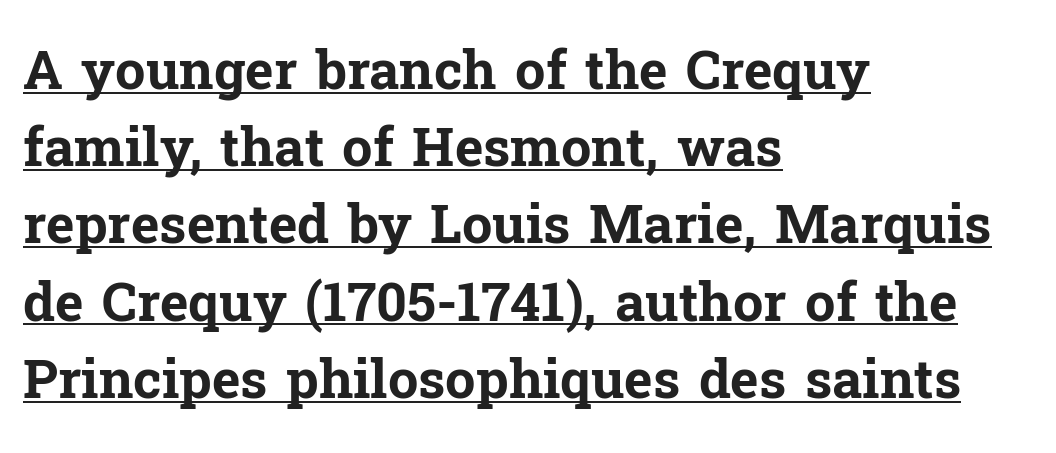
The image shows 54 px bold serif type, upright; set left-aligned, normal line spacing (1.43x), normal letter spacing, underlined; low stroke contrast and a medium x-height.
